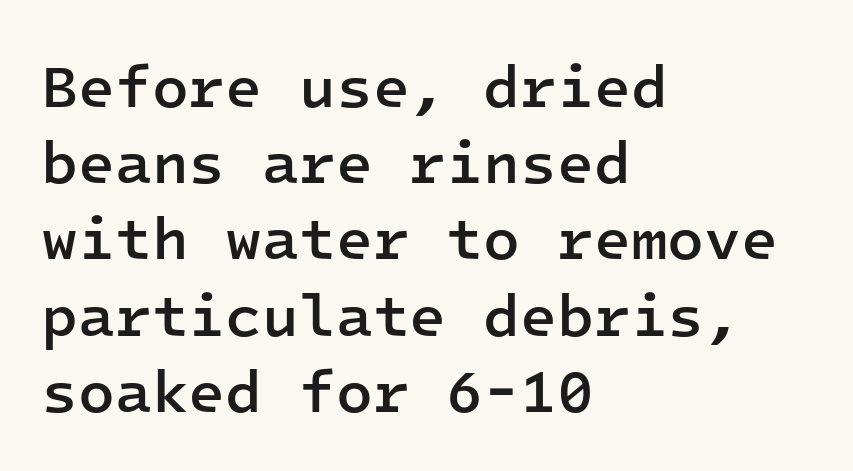
The image shows 60 px semibold sans-serif type, upright, monospaced; set left-aligned, normal line spacing (1.27x), normal letter spacing, not underlined; low stroke contrast and a medium x-height.
